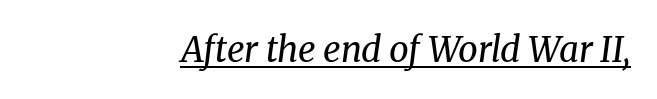
{"serif": "yes", "italic": "yes", "lean": "right", "slant_degrees": 8, "bold": "no", "weight": "regular", "width": "normal", "stroke_contrast": "medium", "x_height": "medium", "monospaced": "no", "underline": "yes", "align": "right", "letter_spacing": "normal", "letter_spacing_em": 0.0, "glyph_px": 35}
